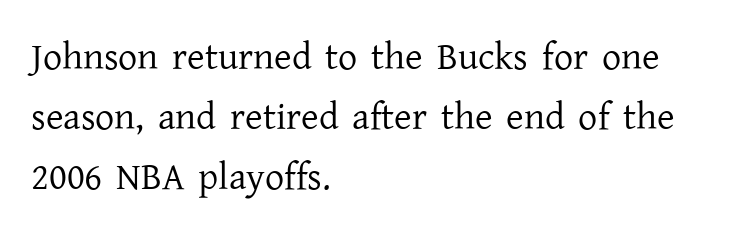
The image shows 38 px regular-weight serif type, upright; set left-aligned, normal line spacing (1.58x), normal letter spacing, not underlined; low stroke contrast and a medium x-height.
